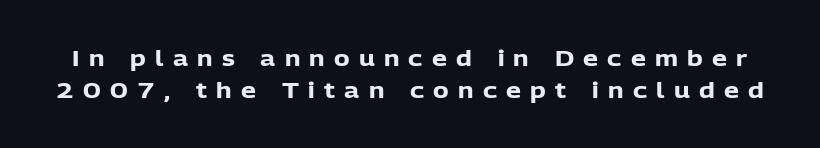
The image shows 21 px bold type, upright; set normal line spacing (1.51x), unusually wide letter spacing (+0.44 em), not underlined.
